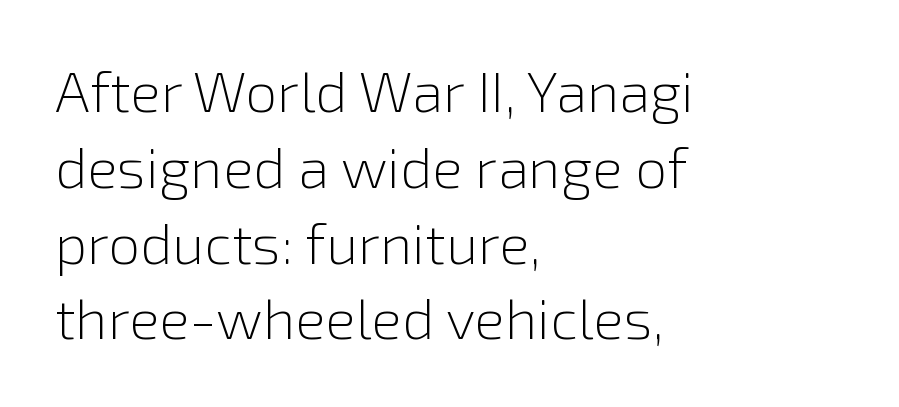
The image shows 57 px light sans-serif type, upright; set left-aligned, normal line spacing (1.33x), normal letter spacing, not underlined; a medium x-height.
